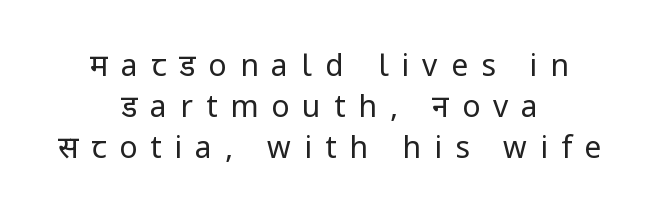
The image shows 30 px regular-weight sans-serif type, upright; set centered, normal line spacing (1.36x), unusually wide letter spacing (+0.44 em), not underlined; low stroke contrast and a medium x-height.
